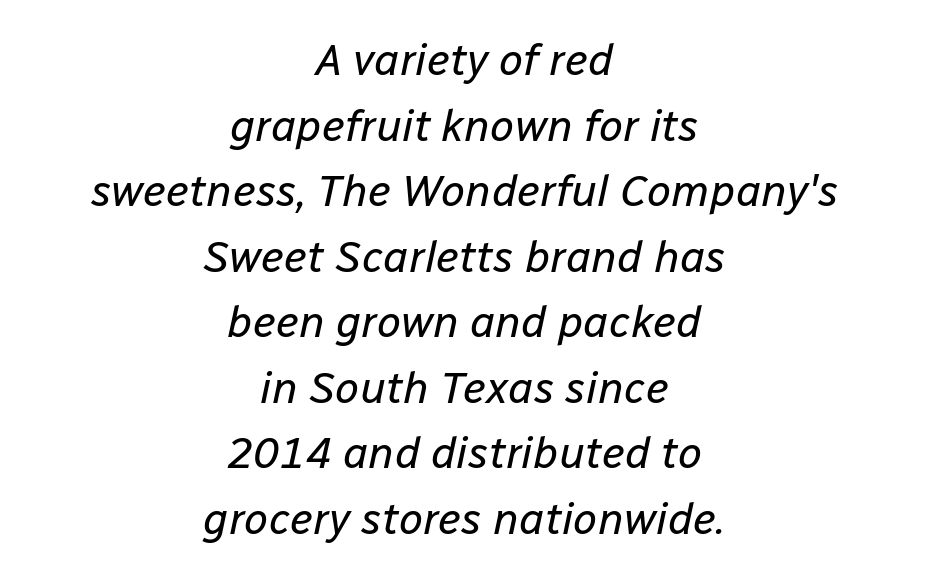
Q: Is the text bold? A: No.
Q: Is the text italic (slanted)? A: Yes, it leans right by about 12 degrees.
Q: Is the text underlined? A: No.
Q: How is the paragraph aligned? A: Centered.
Q: Is the spacing between letters normal or unusually wide? A: Normal.
Q: Is the spacing between lines tight, normal or loose? A: Normal.
Q: Width (condensed, normal, or wide)? A: Normal.
Q: Stroke contrast? A: Low.
Q: x-height? A: Medium.
Q: Monospaced? A: No.
